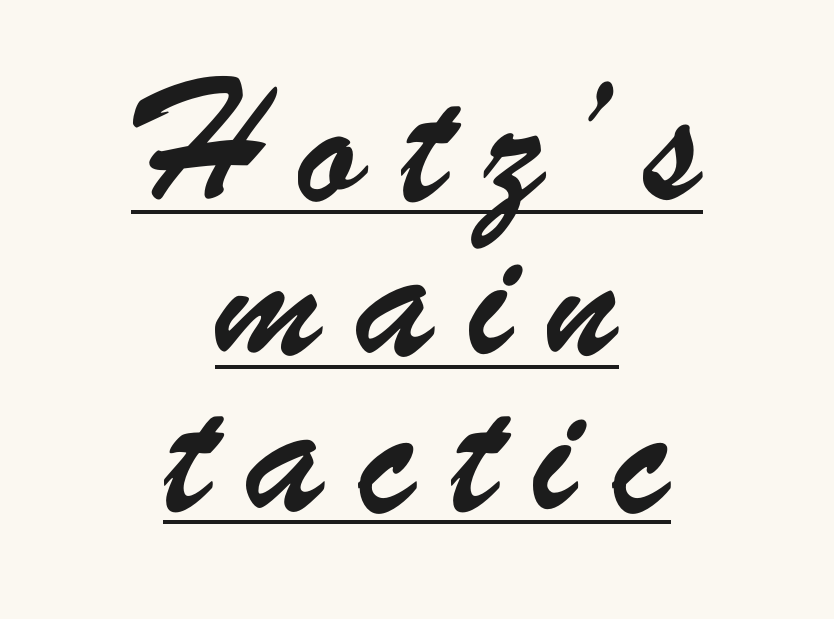
{"serif": "no", "width": "condensed", "stroke_contrast": "low", "x_height": "small", "monospaced": "no", "underline": "yes", "align": "center", "line_spacing": "loose", "line_spacing_ratio": 1.99, "letter_spacing": "wide", "letter_spacing_em": 0.43, "glyph_px": 78}
